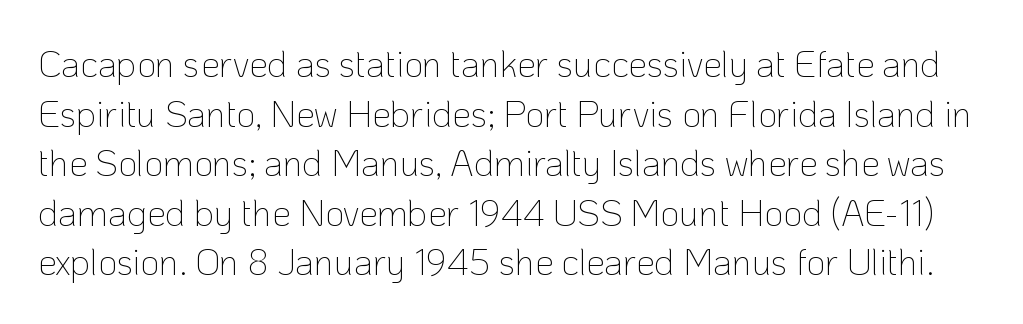
Lines of text with bare space underneath. This sample has the flowing, uneven cadence of proportional lettering. I'd call this a sans setting — the letters go barefoot. The characters are drawn with everyday or finer stroke widths. Italic? Not at all — the glyphs are vertical. The rendering uses a moderate line-height, typical for paragraphs.
